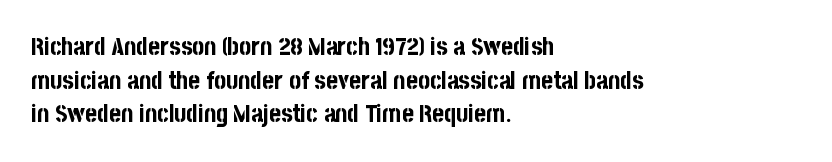
Q: Is the text bold? A: Yes.
Q: Is the text italic (slanted)? A: No, it is upright.
Q: Is the text underlined? A: No.
Q: How is the paragraph aligned? A: Left-aligned.
Q: Is the spacing between letters normal or unusually wide? A: Normal.
Q: Is the spacing between lines tight, normal or loose? A: Normal.
